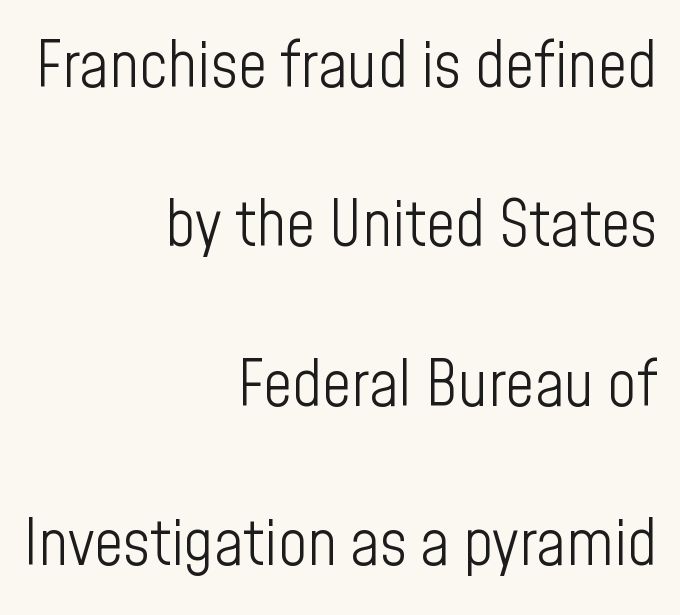
{"serif": "no", "italic": "no", "bold": "no", "weight": "light", "width": "condensed", "stroke_contrast": "low", "x_height": "medium", "monospaced": "no", "underline": "no", "align": "right", "line_spacing": "loose", "line_spacing_ratio": 2.49, "letter_spacing": "normal", "letter_spacing_em": 0.0, "glyph_px": 64}
